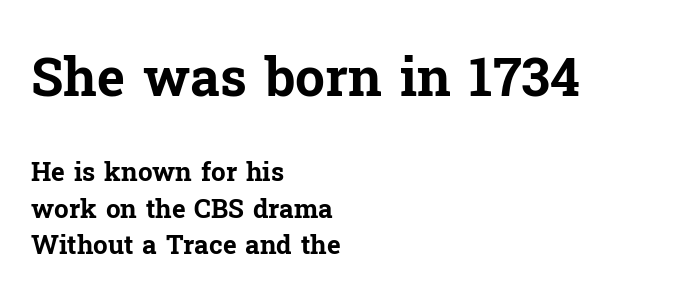
{"serif": "yes", "italic": "no", "bold": "yes", "weight": "bold", "width": "normal", "stroke_contrast": "low", "x_height": "medium", "monospaced": "no", "underline": "no", "align": "left", "line_spacing": "normal", "line_spacing_ratio": 1.42, "letter_spacing": "normal", "letter_spacing_em": 0.0, "larger_block": "first", "size_ratio": 2.04, "glyph_px": 53}
